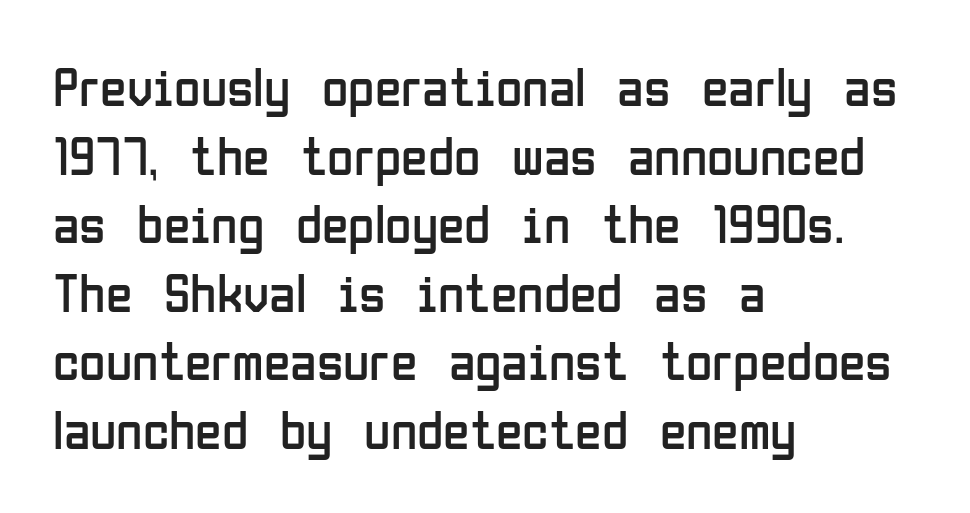
The image shows 54 px regular-weight, condensed sans-serif type, upright; set left-aligned, normal line spacing (1.27x), normal letter spacing, not underlined; low stroke contrast and a medium x-height.
